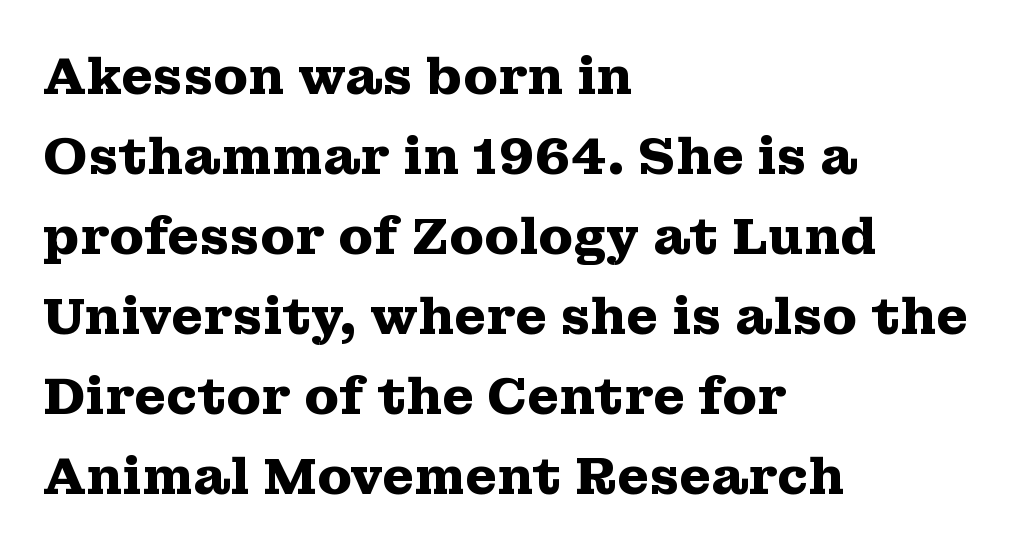
The image shows 51 px heavy, wide serif type, upright; set left-aligned, normal line spacing (1.57x), normal letter spacing, not underlined; medium stroke contrast and a medium x-height.
